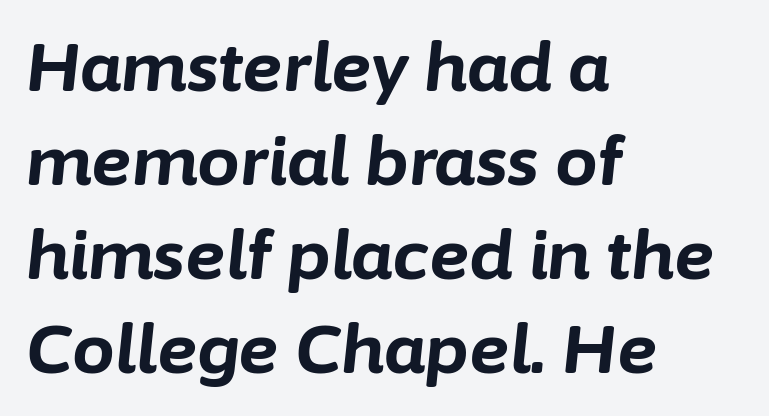
Q: Is the text bold? A: Yes.
Q: Is the text italic (slanted)? A: Yes, it leans right by about 6 degrees.
Q: Is the text underlined? A: No.
Q: How is the paragraph aligned? A: Left-aligned.
Q: Is the spacing between letters normal or unusually wide? A: Normal.
Q: Is the spacing between lines tight, normal or loose? A: Normal.
Q: Width (condensed, normal, or wide)? A: Normal.
Q: Stroke contrast? A: Low.
Q: x-height? A: Medium.
Q: Monospaced? A: No.
